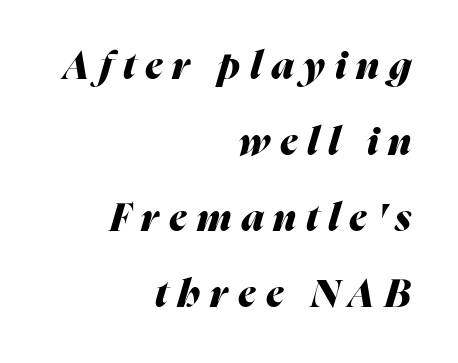
The image shows 39 px heavy type, italic (leaning right); set right-aligned, loose line spacing (1.95x), unusually wide letter spacing (+0.25 em), not underlined; medium stroke contrast and a medium x-height.
